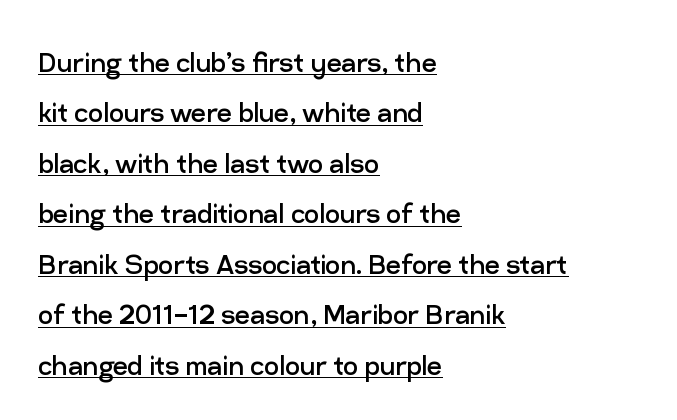
The gaps between neighbouring characters are ordinary and unremarkable. Whoever set this chose a conventional vertical rhythm. This is underlined copy, the kind a proofreader might mark for attention. The weight tops out at a normal text grade. No italicization has been applied; the sample stays upright.
